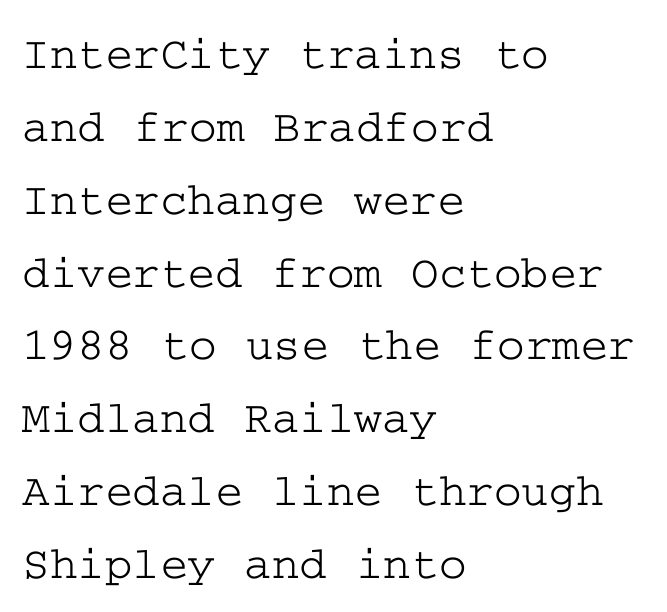
{"serif": "yes", "italic": "no", "width": "wide", "stroke_contrast": "low", "x_height": "medium", "underline": "no", "align": "left", "line_spacing": "normal", "line_spacing_ratio": 1.55, "letter_spacing": "normal", "letter_spacing_em": 0.0, "glyph_px": 47}
